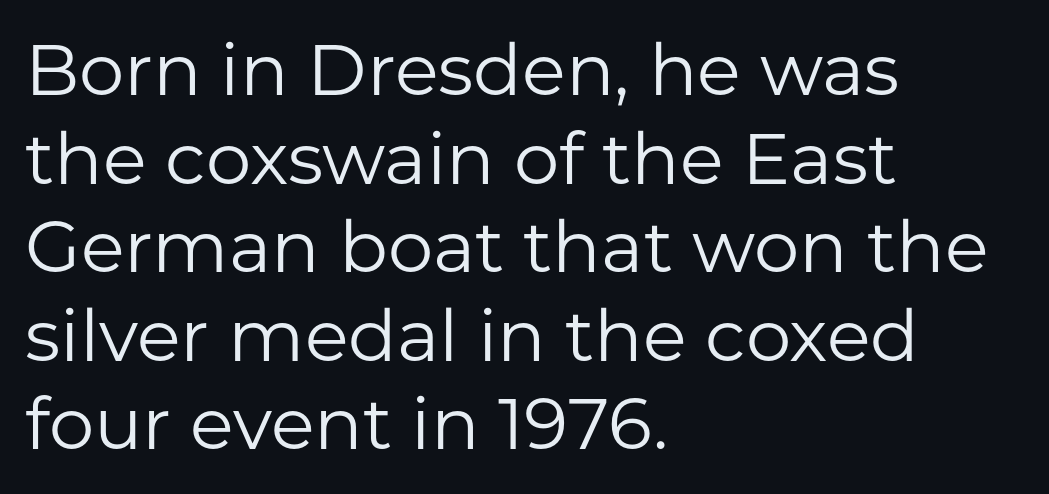
The rendering anchors every line to the left-hand side. You could not count columns in this text — the font is proportionally spaced. Tracking here is standard; glyphs follow each other at the usual distance. The cut favours lightness, reaching ordinary text weight at its darkest. Does the lettering tilt? It doesn't — this is upright. The glyphs are unaccompanied by any horizontal stroke below them.
